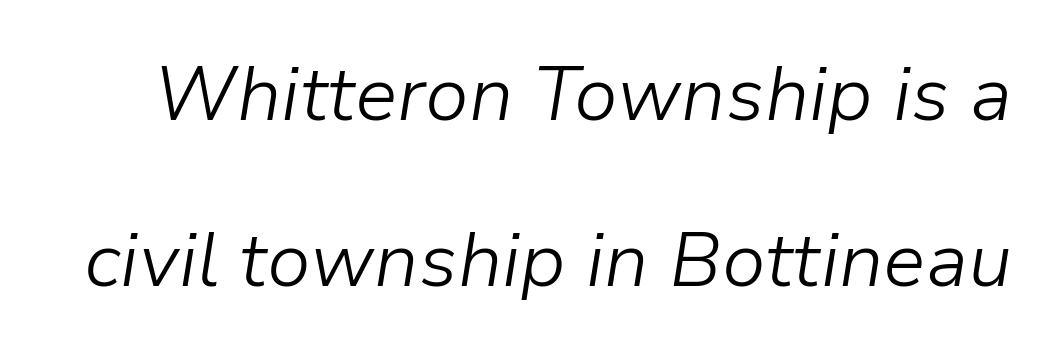
{"italic": "yes", "lean": "right", "slant_degrees": 9, "bold": "no", "weight": "light", "width": "normal", "stroke_contrast": "low", "x_height": "medium", "monospaced": "no", "underline": "no", "line_spacing": "loose", "line_spacing_ratio": 2.19, "letter_spacing": "normal", "letter_spacing_em": 0.0, "glyph_px": 76}
